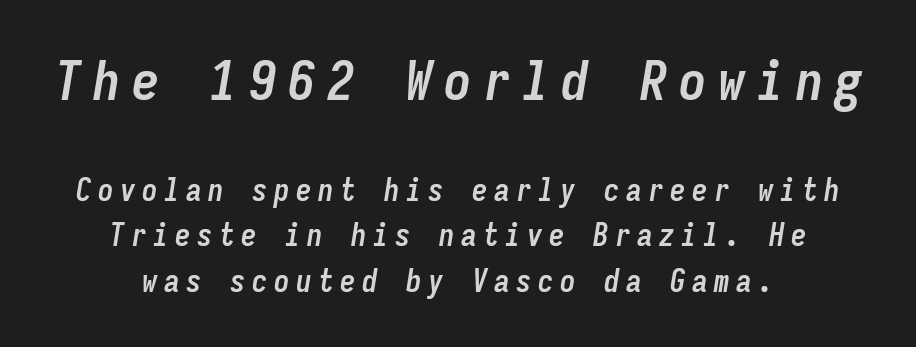
{"italic": "yes", "lean": "right", "slant_degrees": 9, "bold": "yes", "weight": "semibold", "width": "condensed", "stroke_contrast": "low", "x_height": "medium", "monospaced": "yes", "underline": "no", "align": "center", "line_spacing": "normal", "line_spacing_ratio": 1.47, "letter_spacing": "wide", "letter_spacing_em": 0.21, "larger_block": "first", "size_ratio": 1.77, "glyph_px": 55}
